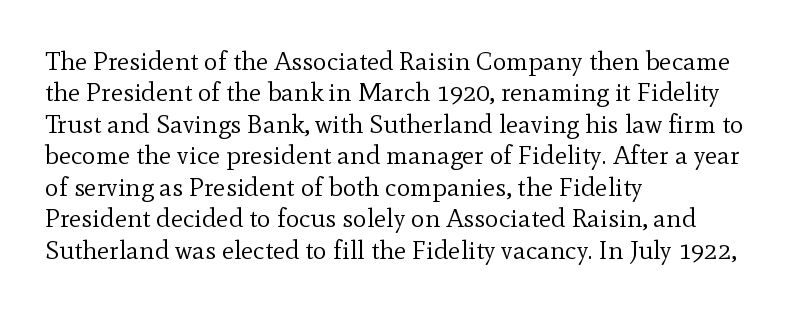
The image shows 26 px text type, upright; set left-aligned, line spacing 1.21x, normal letter spacing, not underlined.
